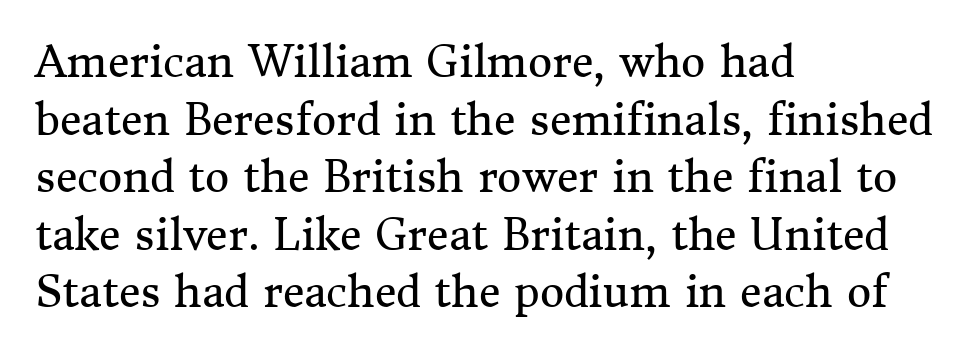
{"serif": "yes", "italic": "no", "bold": "no", "weight": "regular", "width": "normal", "stroke_contrast": "medium", "x_height": "medium", "monospaced": "no", "underline": "no", "align": "left", "line_spacing": "normal", "line_spacing_ratio": 1.37, "letter_spacing": "normal", "letter_spacing_em": 0.0, "glyph_px": 42}
